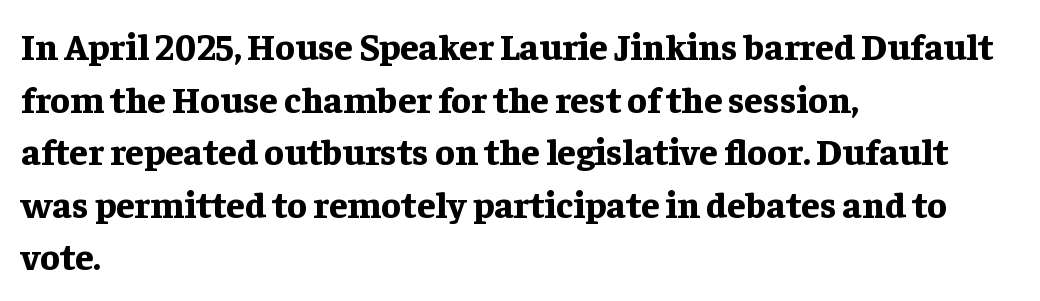
The image shows 37 px bold serif type, upright; set left-aligned, normal line spacing (1.42x), normal letter spacing, not underlined; low stroke contrast and a medium x-height.
